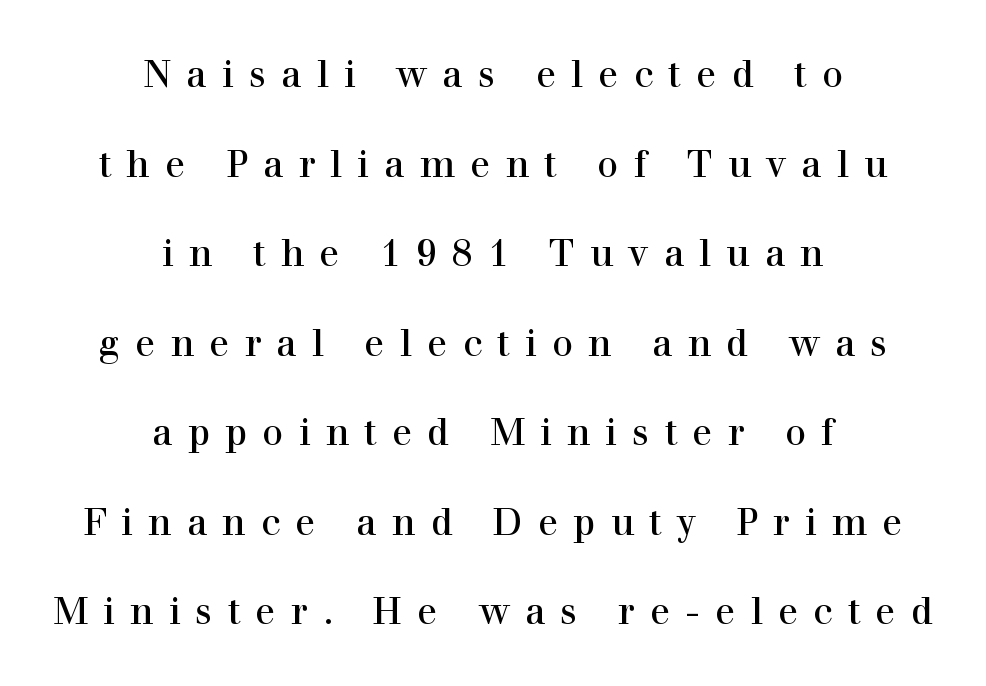
Q: Is the text bold? A: No.
Q: Is the text italic (slanted)? A: No, it is upright.
Q: Is the typeface a serif or a sans-serif typeface? A: Serif.
Q: Is the text underlined? A: No.
Q: How is the paragraph aligned? A: Centered.
Q: Is the spacing between letters normal or unusually wide? A: Unusually wide.
Q: Is the spacing between lines tight, normal or loose? A: Loose.
Q: Width (condensed, normal, or wide)? A: Normal.
Q: Stroke contrast? A: High.
Q: x-height? A: Medium.
Q: Monospaced? A: No.
